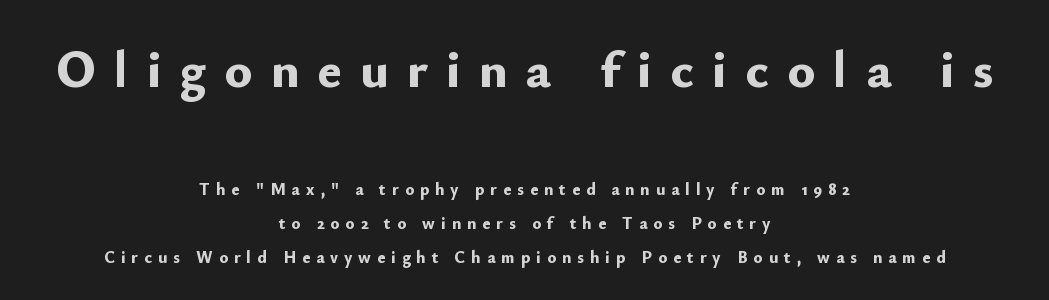
Successive baselines arrive slowly, with a big drop between each. Inter-character spacing is expanded well beyond the font's built-in metrics. It's the straight-up-and-down kind of type. Pretty heavy lettering here — definitely bold.
